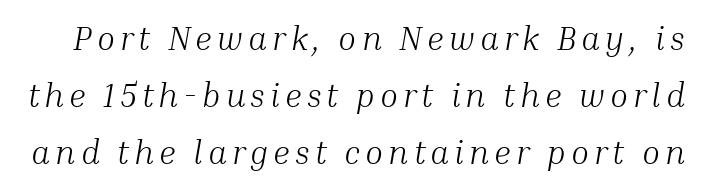
The image shows 33 px light serif type, italic (leaning right); set line spacing 1.73x, not underlined; medium stroke contrast and a medium x-height.
